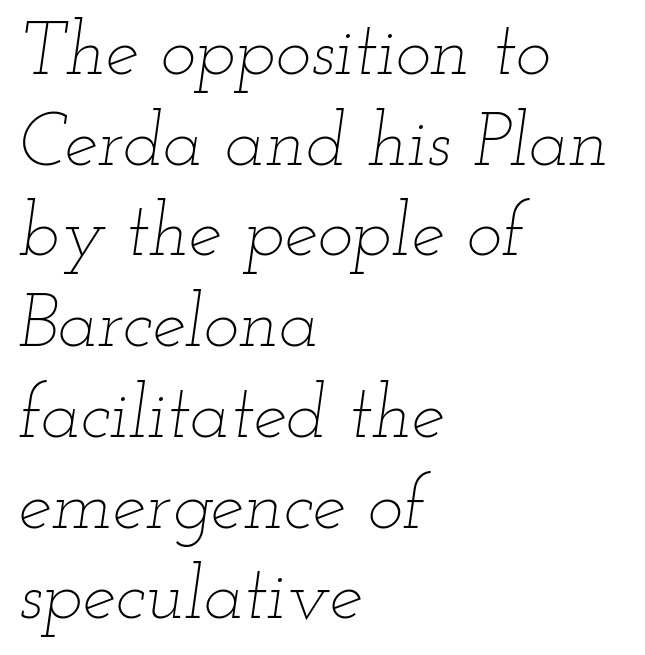
{"italic": "yes", "lean": "right", "slant_degrees": 12, "bold": "no", "weight": "thin", "width": "wide", "stroke_contrast": "low", "x_height": "small", "monospaced": "no", "underline": "no", "align": "left", "line_spacing_ratio": 1.21, "letter_spacing": "normal", "letter_spacing_em": 0.0, "glyph_px": 75}
